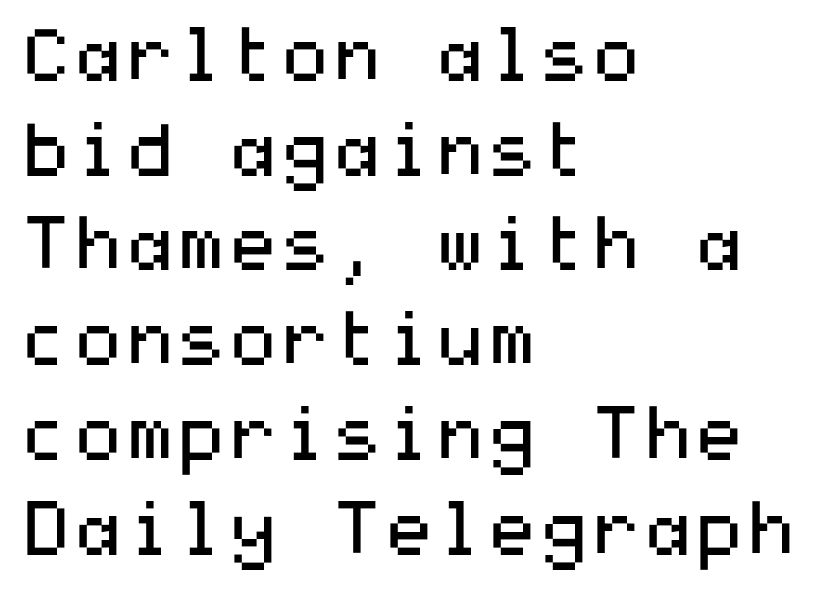
{"serif": "no", "italic": "no", "bold": "no", "weight": "regular", "width": "wide", "stroke_contrast": "medium", "x_height": "medium", "underline": "no", "align": "left", "line_spacing": "normal", "line_spacing_ratio": 1.28, "letter_spacing": "normal", "letter_spacing_em": 0.0, "glyph_px": 74}
